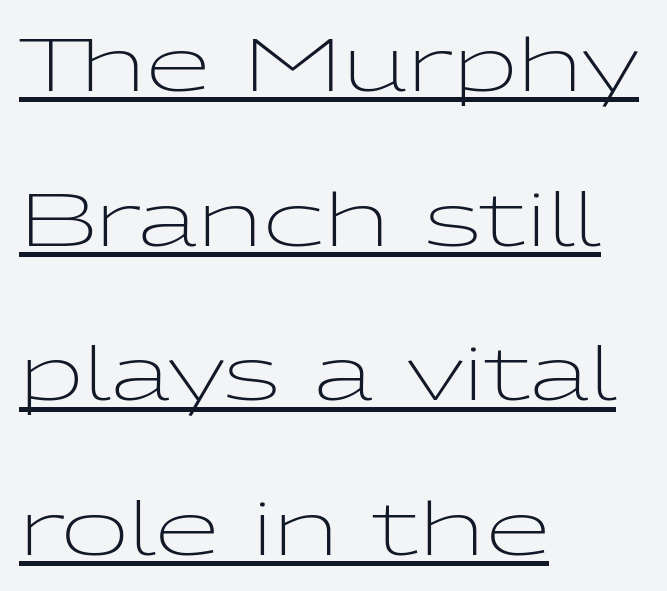
The font is comparable to plain body text, perhaps lighter. The rendered words wear a rule along their underside. Horizontal bands of white between lines are thick stripes. Does the lettering tilt? It doesn't — this is upright.
